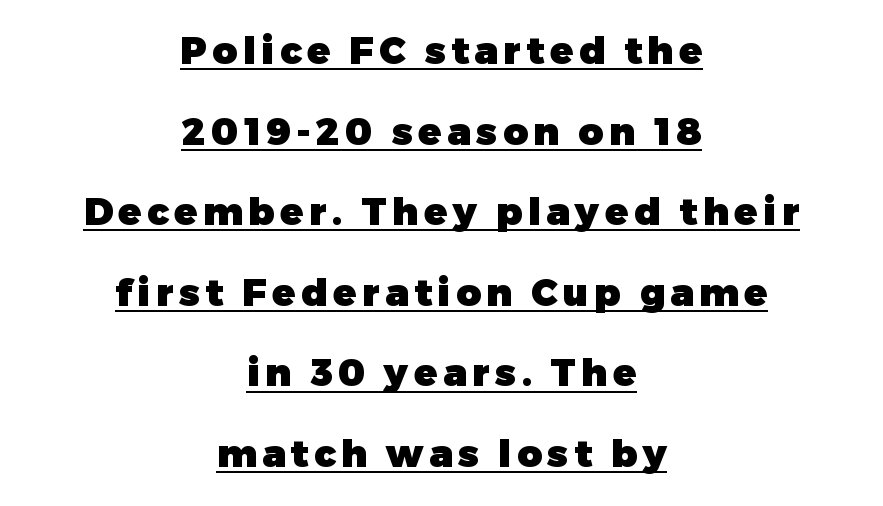
Q: Is the text bold? A: Yes.
Q: Is the text italic (slanted)? A: No, it is upright.
Q: Is the typeface a serif or a sans-serif typeface? A: Sans-serif.
Q: Is the text underlined? A: Yes.
Q: How is the paragraph aligned? A: Centered.
Q: Is the spacing between lines tight, normal or loose? A: Loose.
Q: Width (condensed, normal, or wide)? A: Normal.
Q: Stroke contrast? A: Low.
Q: x-height? A: Medium.
Q: Monospaced? A: No.
